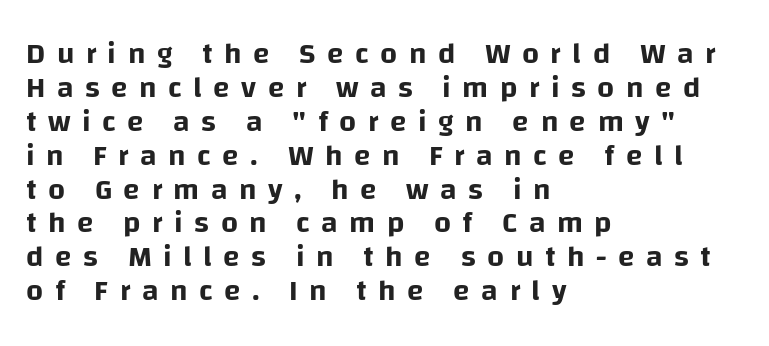
If you drew a line through each stem, it would be perfectly vertical. These lines are composed in type without serifs. The passage shown stacks its lines with hardly any gap. Alignment: flush left. Words float on clear page, feet unadorned.
